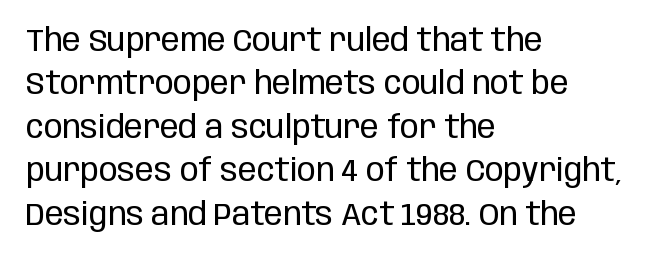
Q: Is the text bold? A: No.
Q: Is the text italic (slanted)? A: No, it is upright.
Q: Is the typeface a serif or a sans-serif typeface? A: Sans-serif.
Q: Is the text underlined? A: No.
Q: How is the paragraph aligned? A: Left-aligned.
Q: Is the spacing between letters normal or unusually wide? A: Normal.
Q: Is the spacing between lines tight, normal or loose? A: Normal.
Q: Width (condensed, normal, or wide)? A: Condensed.
Q: Stroke contrast? A: Low.
Q: x-height? A: Large.
Q: Monospaced? A: No.
